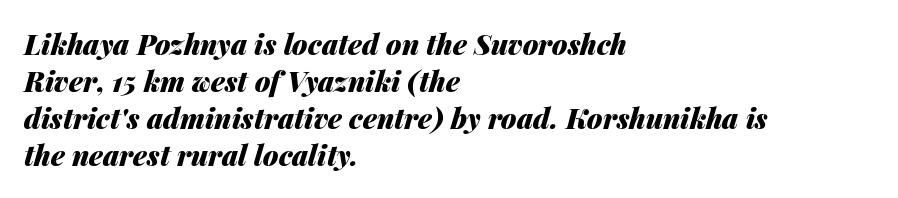
{"italic": "yes", "lean": "right", "slant_degrees": 14, "bold": "yes", "weight": "heavy", "width": "normal", "stroke_contrast": "medium", "x_height": "medium", "monospaced": "no", "underline": "no", "align": "left", "line_spacing": "normal", "line_spacing_ratio": 1.32, "letter_spacing": "normal", "letter_spacing_em": 0.0, "glyph_px": 28}
